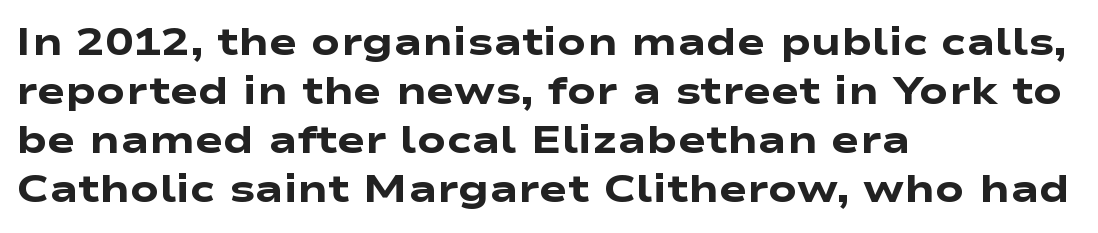
You could not count columns in this text — the font is proportionally spaced. Line spacing here is normal. Standard letterfit; no display-style spreading of the glyphs. The text block is weighted toward the left margin, trailing off unevenly rightward.
